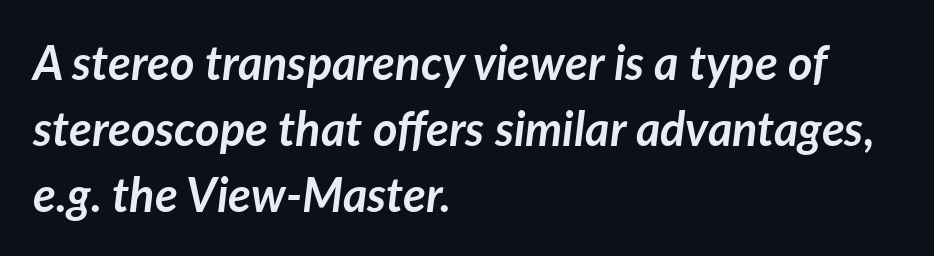
Each letter keeps its own natural width here, so spacing adapts to shape. Normally led — the rows are evenly, conventionally spaced. A student would call this left alignment; a typographer would say flush left, rag right. The lettering tilts uniformly, giving the passage an italic look. Between one letter and the next there's only the usual sliver of space. Heft: maximum for text — a bold.
